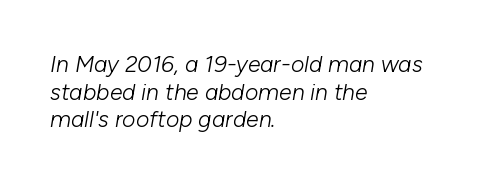
{"italic": "yes", "lean": "right", "slant_degrees": 10, "bold": "no", "underline": "no", "align": "left", "line_spacing_ratio": 1.2, "letter_spacing": "normal", "letter_spacing_em": 0.0, "glyph_px": 23}
